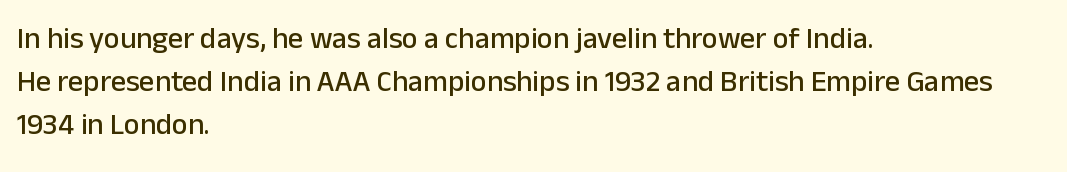
Look at the bottom of the vertical strokes: they stop flat, with no serifs. The leading is moderate, giving the passage an even texture. The baseline area is clear. The rendering uses natural spacing where letterforms have individual widths.
